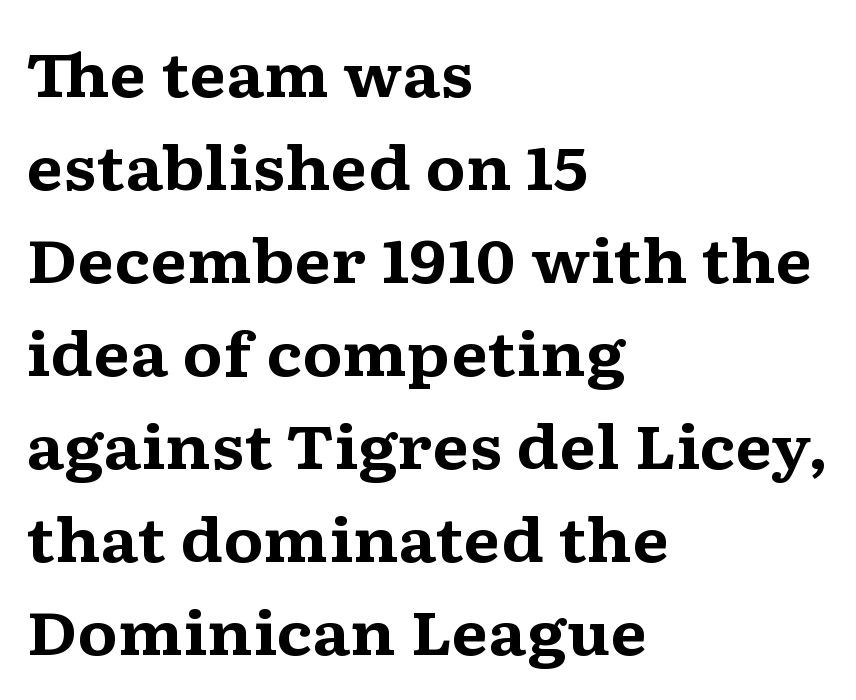
Q: Is the text bold? A: Yes.
Q: Is the text italic (slanted)? A: No, it is upright.
Q: Is the typeface a serif or a sans-serif typeface? A: Serif.
Q: Is the text underlined? A: No.
Q: How is the paragraph aligned? A: Left-aligned.
Q: Is the spacing between letters normal or unusually wide? A: Normal.
Q: Is the spacing between lines tight, normal or loose? A: Normal.
Q: Width (condensed, normal, or wide)? A: Wide.
Q: Stroke contrast? A: Medium.
Q: x-height? A: Medium.
Q: Monospaced? A: No.
